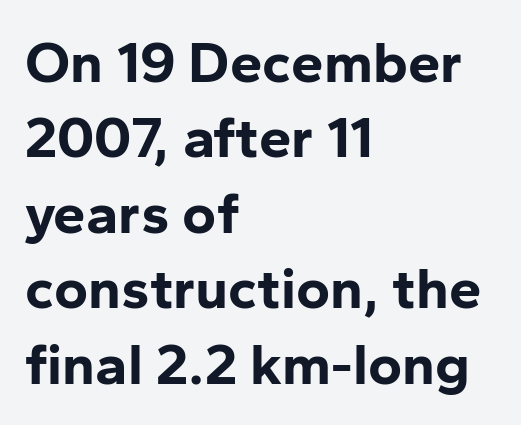
Lines of text with bare space underneath. Look at the stroke-to-counter ratio: heavy, a bold. A classic flush-left, rag-right setting is used for this passage. This rendering leaves character spacing at its baseline value.
